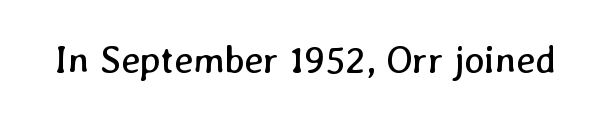
{"bold": "no", "weight": "regular", "width": "normal", "stroke_contrast": "low", "x_height": "medium", "monospaced": "no", "underline": "no", "letter_spacing": "normal", "letter_spacing_em": 0.0, "glyph_px": 38}
